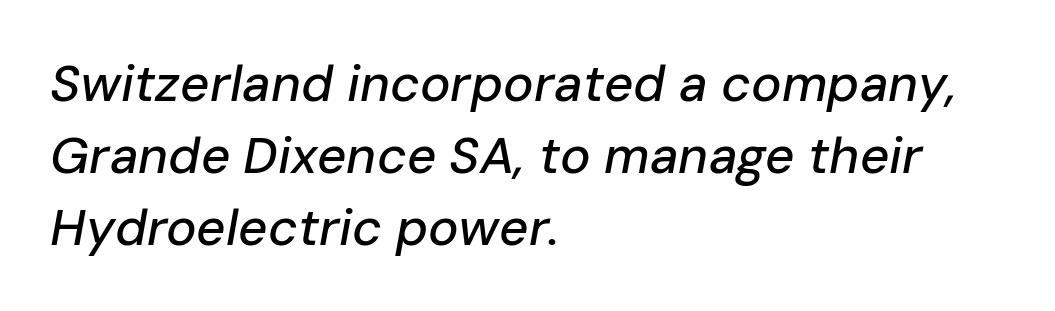
{"italic": "yes", "lean": "right", "slant_degrees": 10, "width": "normal", "stroke_contrast": "low", "x_height": "medium", "monospaced": "no", "underline": "no", "align": "left", "line_spacing": "normal", "line_spacing_ratio": 1.41, "letter_spacing": "normal", "letter_spacing_em": 0.0, "glyph_px": 51}
